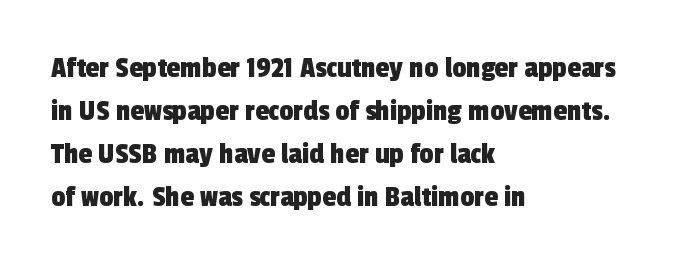
The rows are spaced the way most documents space them. The letterforms sit shoulder to shoulder at normal distance. Note the varied advance widths — an 'i' is clearly narrower than an 'm'. Typeset ragged right — the left edge is the straight one. The specimen omits any rule beneath the text block's lines.
